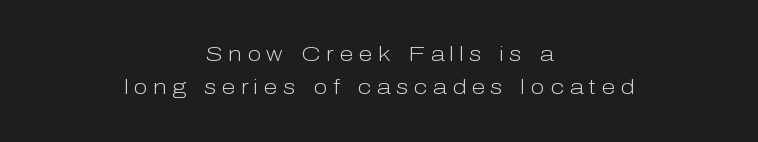
{"italic": "no", "bold": "no", "underline": "no", "align": "center", "line_spacing": "normal", "line_spacing_ratio": 1.58, "letter_spacing": "wide", "letter_spacing_em": 0.25, "glyph_px": 21}
